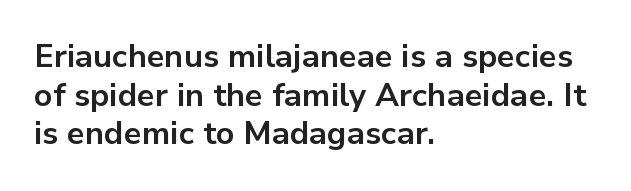
{"serif": "no", "italic": "no", "bold": "yes", "weight": "bold", "width": "normal", "stroke_contrast": "low", "x_height": "medium", "monospaced": "no", "underline": "no", "align": "left", "line_spacing_ratio": 1.21, "letter_spacing": "normal", "letter_spacing_em": 0.0, "glyph_px": 32}
